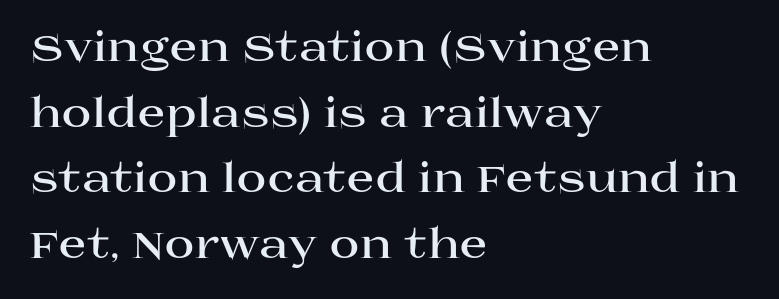
Q: Is the text bold? A: Yes.
Q: Is the text italic (slanted)? A: No, it is upright.
Q: Is the typeface a serif or a sans-serif typeface? A: Serif.
Q: Is the text underlined? A: No.
Q: How is the paragraph aligned? A: Left-aligned.
Q: Is the spacing between letters normal or unusually wide? A: Normal.
Q: Is the spacing between lines tight, normal or loose? A: Normal.
Q: Width (condensed, normal, or wide)? A: Wide.
Q: Stroke contrast? A: High.
Q: x-height? A: Large.
Q: Monospaced? A: No.
